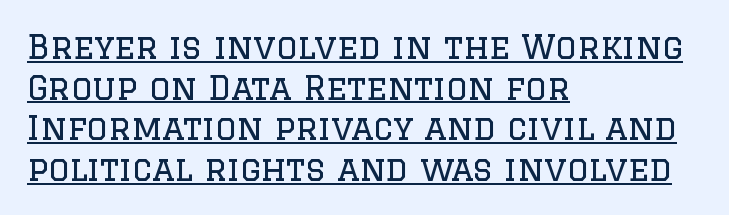
Classification — serif. Short note: letters normally spaced. The typeface has the unassuming heft of standard copy or less. This rendering uses left alignment, leaving the right contour irregular. A rule runs beneath these lines of type. Note the varied advance widths — an 'i' is clearly narrower than an 'm'.
